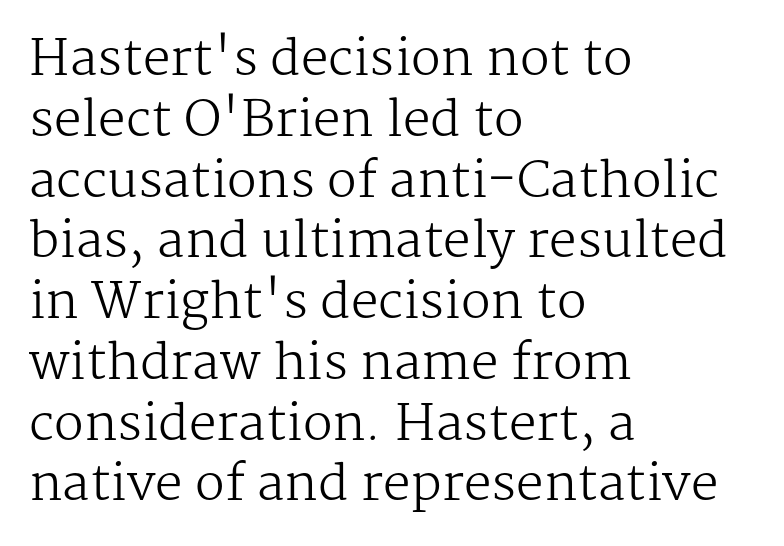
The image shows 49 px regular-weight serif type, upright; set left-aligned, line spacing 1.24x, normal letter spacing, not underlined; medium stroke contrast and a medium x-height.
